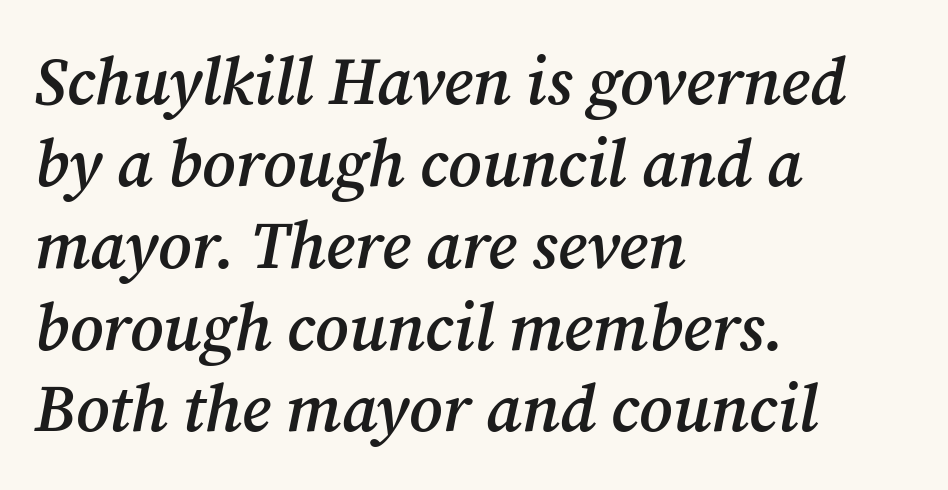
The image shows 66 px semibold serif type, italic (leaning right); set left-aligned, line spacing 1.24x, normal letter spacing, not underlined; medium stroke contrast and a medium x-height.
